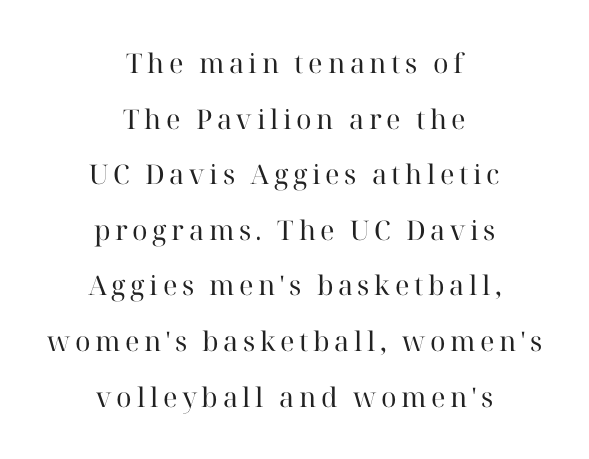
The image shows 27 px text type, upright; set centered, loose line spacing (2.06x), not underlined.
